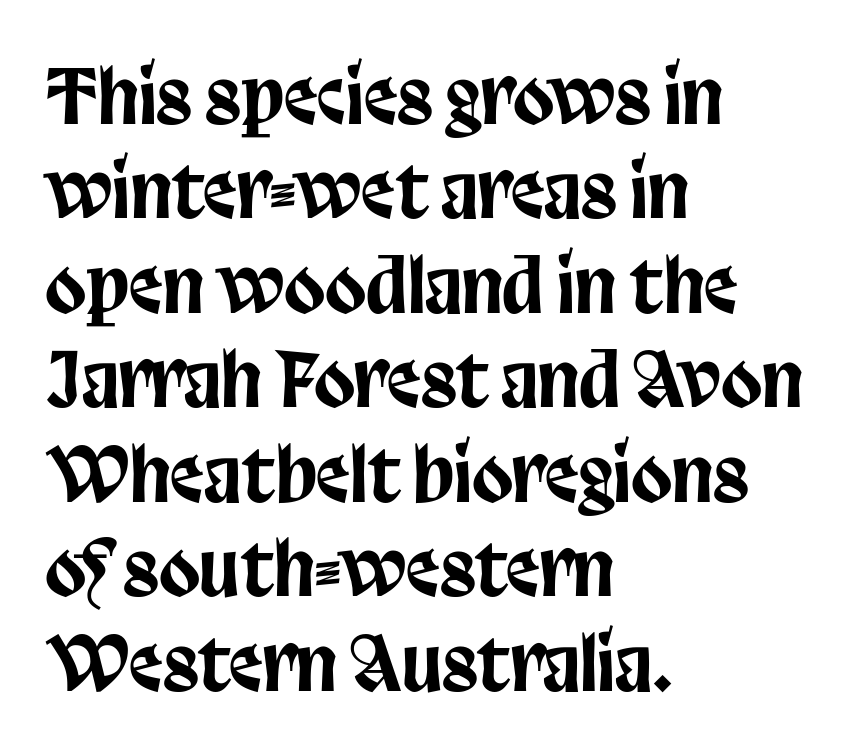
The image shows 75 px condensed sans-serif type, upright; set left-aligned, normal line spacing (1.26x), normal letter spacing, not underlined; low stroke contrast and a large x-height.
